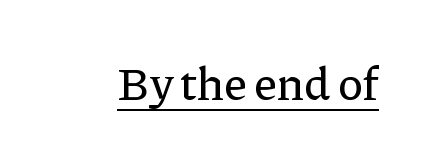
{"serif": "yes", "italic": "no", "width": "normal", "stroke_contrast": "low", "x_height": "medium", "monospaced": "no", "underline": "yes", "letter_spacing": "normal", "letter_spacing_em": 0.0, "glyph_px": 47}
